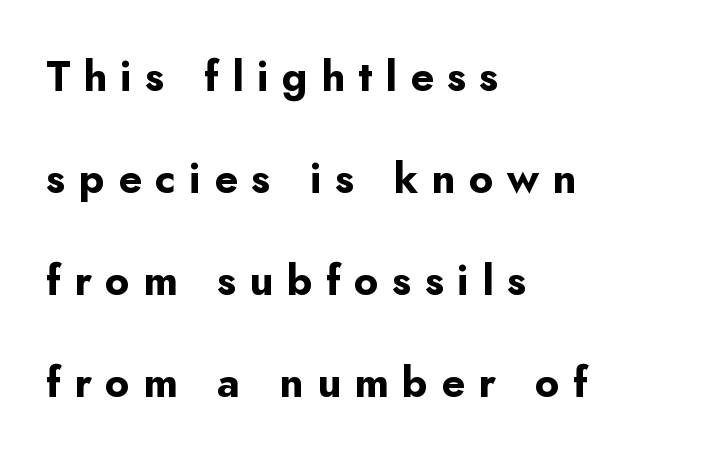
The image shows 42 px bold sans-serif type, upright; set left-aligned, loose line spacing (2.43x), unusually wide letter spacing (+0.32 em), not underlined; low stroke contrast and a small x-height.
